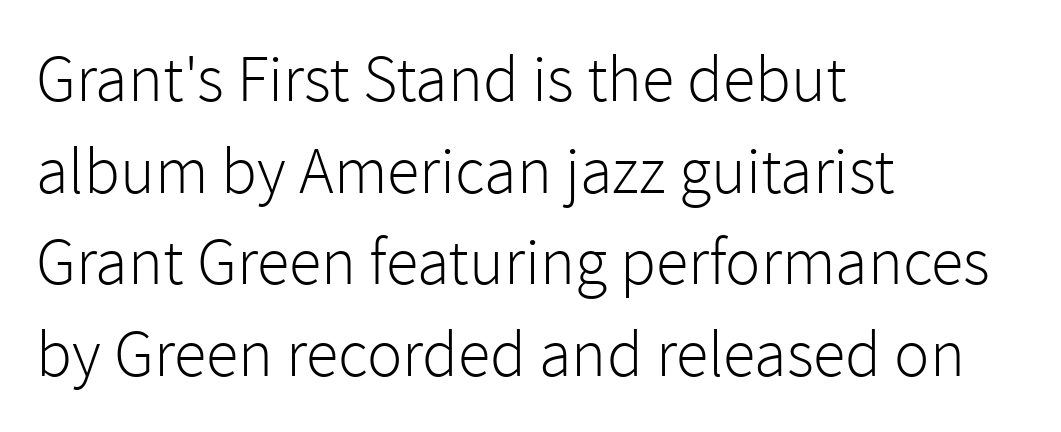
Q: Is the text bold? A: No.
Q: Is the text italic (slanted)? A: No, it is upright.
Q: Is the typeface a serif or a sans-serif typeface? A: Sans-serif.
Q: Is the text underlined? A: No.
Q: How is the paragraph aligned? A: Left-aligned.
Q: Is the spacing between letters normal or unusually wide? A: Normal.
Q: Is the spacing between lines tight, normal or loose? A: Normal.
Q: Width (condensed, normal, or wide)? A: Normal.
Q: x-height? A: Medium.
Q: Monospaced? A: No.
